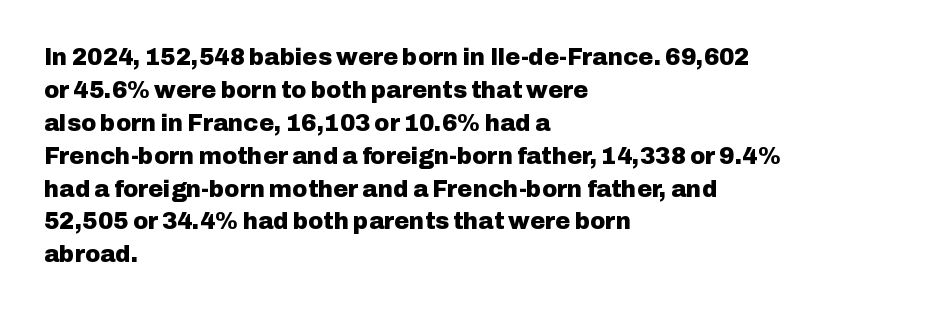
{"italic": "no", "bold": "yes", "underline": "no", "align": "left", "line_spacing": "normal", "line_spacing_ratio": 1.43, "letter_spacing": "normal", "letter_spacing_em": 0.0, "glyph_px": 23}
